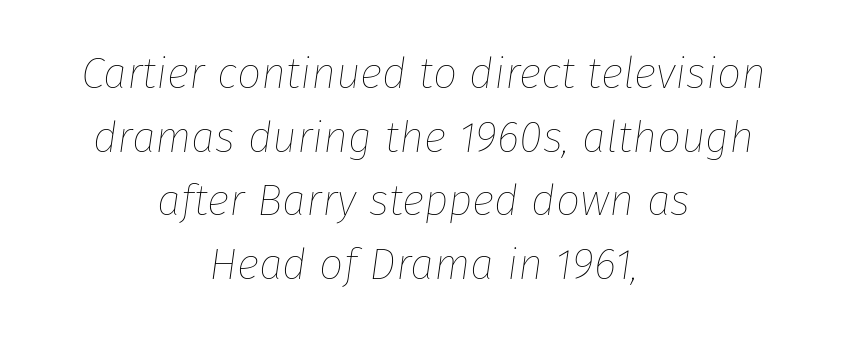
Q: Is the text bold? A: No.
Q: Is the text italic (slanted)? A: Yes, it leans right by about 8 degrees.
Q: Is the text underlined? A: No.
Q: How is the paragraph aligned? A: Centered.
Q: Is the spacing between letters normal or unusually wide? A: Normal.
Q: Is the spacing between lines tight, normal or loose? A: Normal.
Q: Width (condensed, normal, or wide)? A: Normal.
Q: Stroke contrast? A: Low.
Q: x-height? A: Medium.
Q: Monospaced? A: No.
